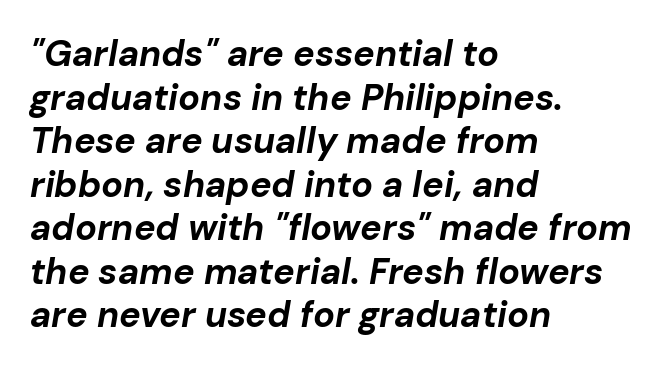
The glyphs are unaccompanied by any horizontal stroke below them. Look at the stroke-to-counter ratio: heavy, a bold. Tall strokes in this sample are angled rather than plumb. Reading down the block, your eye returns to a fixed left position each line. Spacing verdict: proportional, widths tailored to each character.
